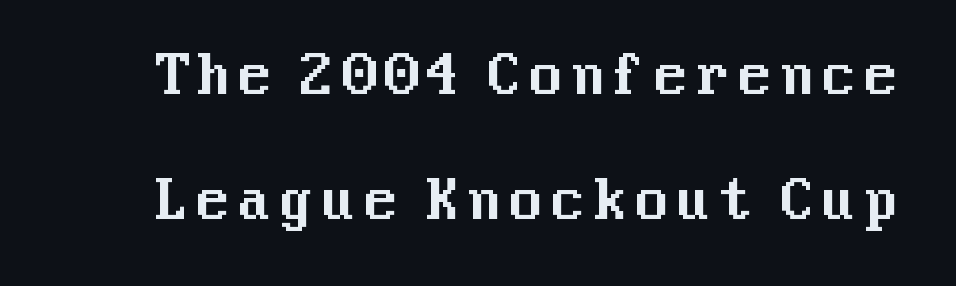
Q: Is the text italic (slanted)? A: No, it is upright.
Q: Is the typeface a serif or a sans-serif typeface? A: Sans-serif.
Q: Is the text underlined? A: No.
Q: Is the spacing between lines tight, normal or loose? A: Loose.
Q: Width (condensed, normal, or wide)? A: Normal.
Q: Stroke contrast? A: Medium.
Q: x-height? A: Medium.
